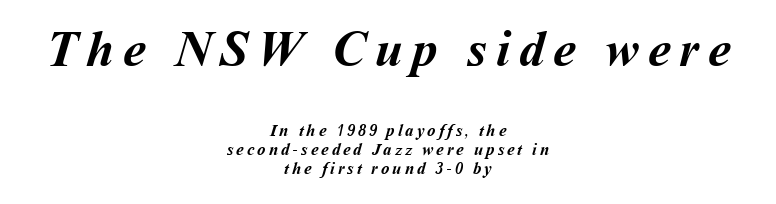
The image shows 51 px semibold type; set centered, tight line spacing (1.12x), not underlined; the first (top) block is 3.0x larger; medium stroke contrast and a medium x-height.
